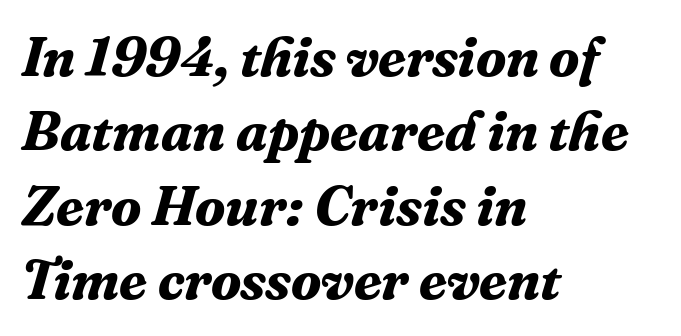
{"serif": "yes", "italic": "yes", "lean": "right", "slant_degrees": 16, "bold": "yes", "weight": "bold", "width": "normal", "stroke_contrast": "medium", "x_height": "medium", "monospaced": "no", "underline": "no", "align": "left", "line_spacing": "normal", "line_spacing_ratio": 1.33, "letter_spacing": "normal", "letter_spacing_em": 0.0, "glyph_px": 56}
